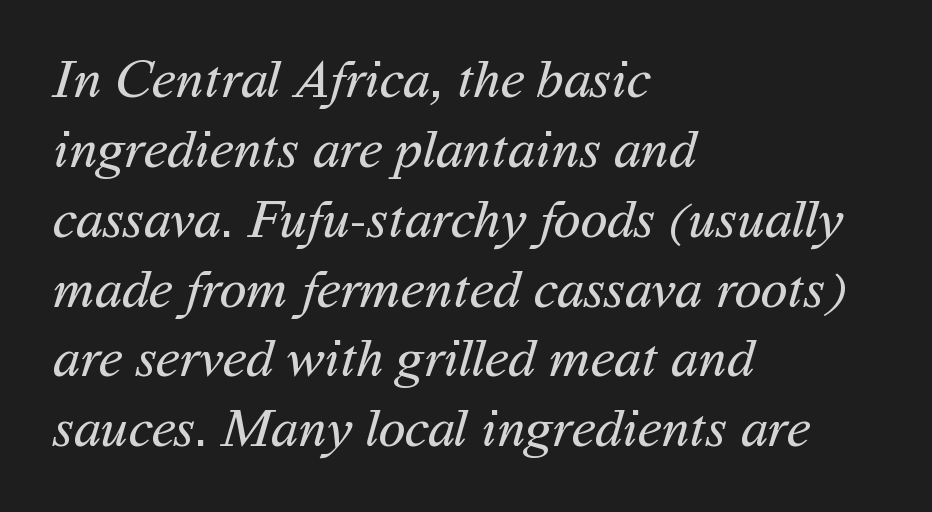
The image shows 55 px regular-weight sans-serif type; set left-aligned, normal line spacing (1.27x), normal letter spacing, not underlined; medium stroke contrast and a medium x-height.
